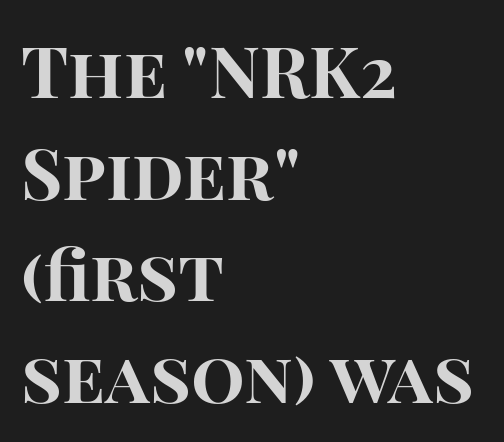
Q: Is the text bold? A: Yes.
Q: Is the text italic (slanted)? A: No, it is upright.
Q: Is the typeface a serif or a sans-serif typeface? A: Sans-serif.
Q: Is the text underlined? A: No.
Q: How is the paragraph aligned? A: Left-aligned.
Q: Is the spacing between letters normal or unusually wide? A: Normal.
Q: Is the spacing between lines tight, normal or loose? A: Normal.
Q: Width (condensed, normal, or wide)? A: Normal.
Q: Stroke contrast? A: High.
Q: x-height? A: Large.
Q: Monospaced? A: No.
